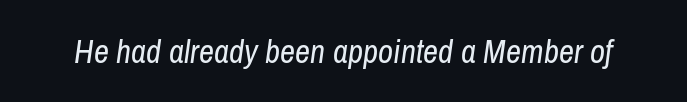
Observe the lean: these are italic letterforms. The passage shown is typed in a proportional face where columns would drift. Unbolded letterforms with no extra heft. The foot of each line stays bare and open. In terms of letterspacing, this is plain default setting.
